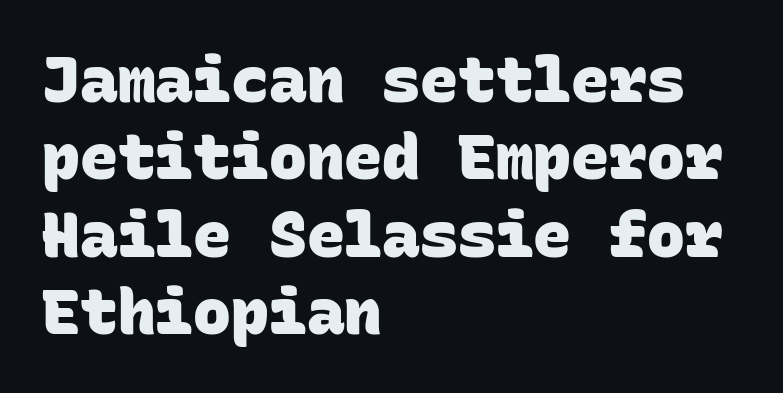
In terms of weight, the rendering is a true, heavy bold. The baseline area is clear. Each letter, wide or thin by design, is forced into the same width here. I'd call this a sans setting — the letters go barefoot. Is the letter spacing exaggerated? No — it looks like the ordinary default. The passage is arranged the way most books set body copy — flush left.
